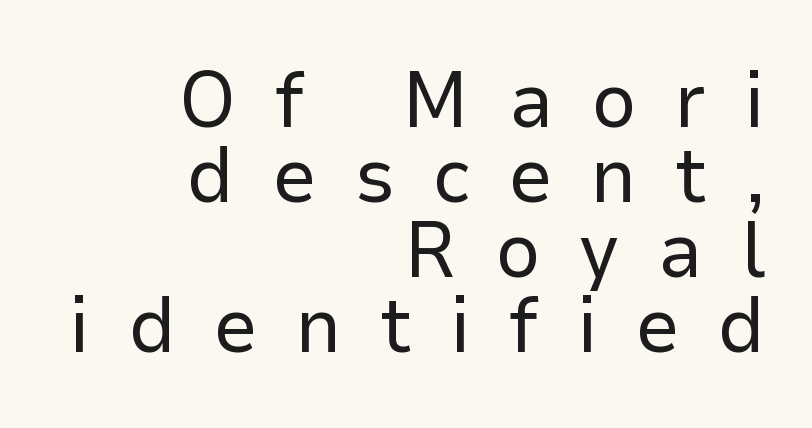
Each word looks stretched out because of the extra space between its letters. The lettering holds an erect, upright posture throughout. Spacing verdict: proportional, widths tailored to each character. Each new line begins almost immediately beneath the previous one. A clean baseline with only descenders dipping below it. The ragged edge is on the left, which tells us the setting is flush right.
